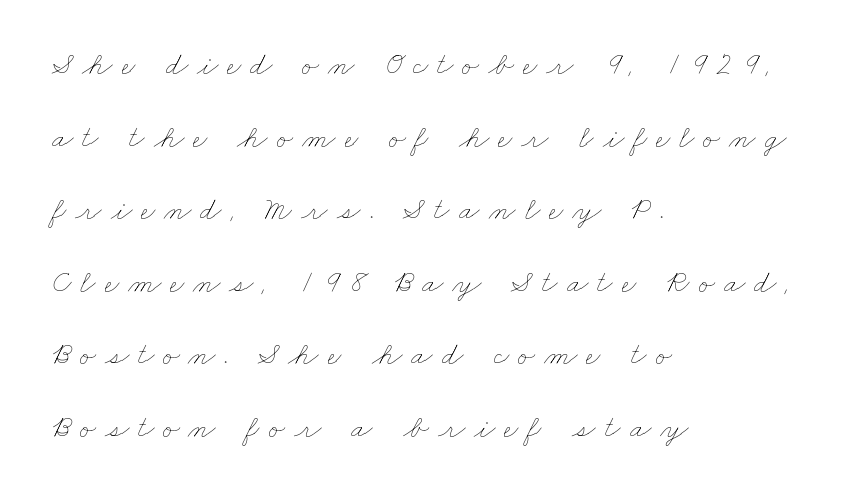
Note the varied advance widths — an 'i' is clearly narrower than an 'm'. The strip under each line holds only bare page. There is plenty of visible air inserted between adjacent glyphs. Line beginnings align vertically; line endings do not. The lines are spread far apart with generous leading.
